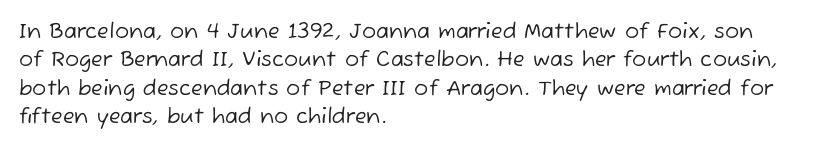
Q: Is the text bold? A: No.
Q: Is the text underlined? A: No.
Q: How is the paragraph aligned? A: Left-aligned.
Q: Is the spacing between letters normal or unusually wide? A: Normal.
Q: Is the spacing between lines tight, normal or loose? A: Normal.
